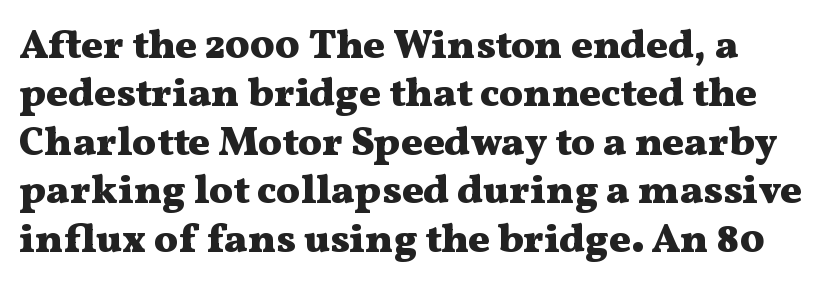
{"serif": "yes", "italic": "no", "bold": "yes", "weight": "heavy", "width": "wide", "stroke_contrast": "medium", "x_height": "medium", "monospaced": "no", "underline": "no", "line_spacing_ratio": 1.21, "letter_spacing": "normal", "letter_spacing_em": 0.0, "glyph_px": 40}
